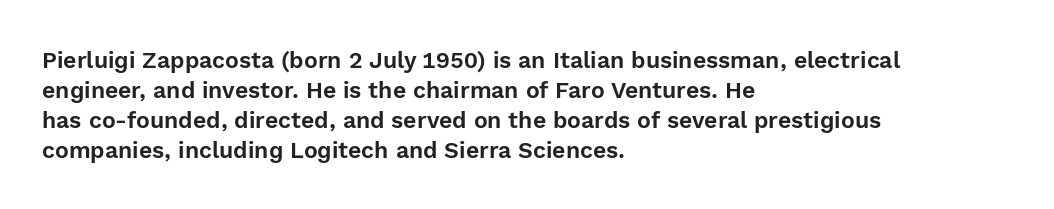
Q: Is the text italic (slanted)? A: No, it is upright.
Q: Is the text underlined? A: No.
Q: How is the paragraph aligned? A: Left-aligned.
Q: Is the spacing between letters normal or unusually wide? A: Normal.
Q: Is the spacing between lines tight, normal or loose? A: Normal.
